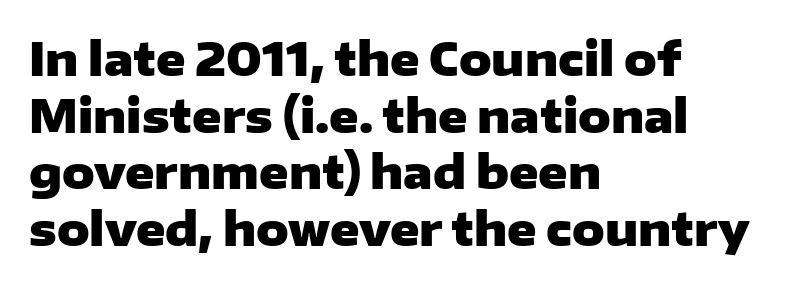
The image shows 45 px heavy, wide sans-serif type, upright; set left-aligned, normal line spacing (1.26x), normal letter spacing, not underlined; low stroke contrast and a medium x-height.
